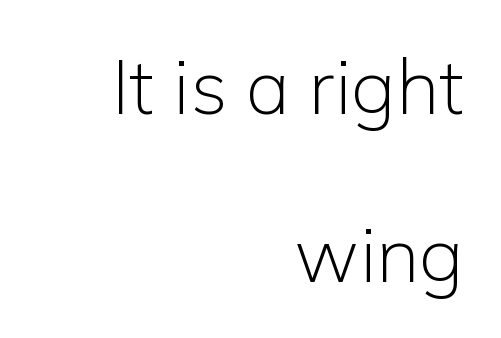
The image shows 76 px light sans-serif type, upright; set right-aligned, loose line spacing (2.21x), normal letter spacing, not underlined; low stroke contrast and a medium x-height.
